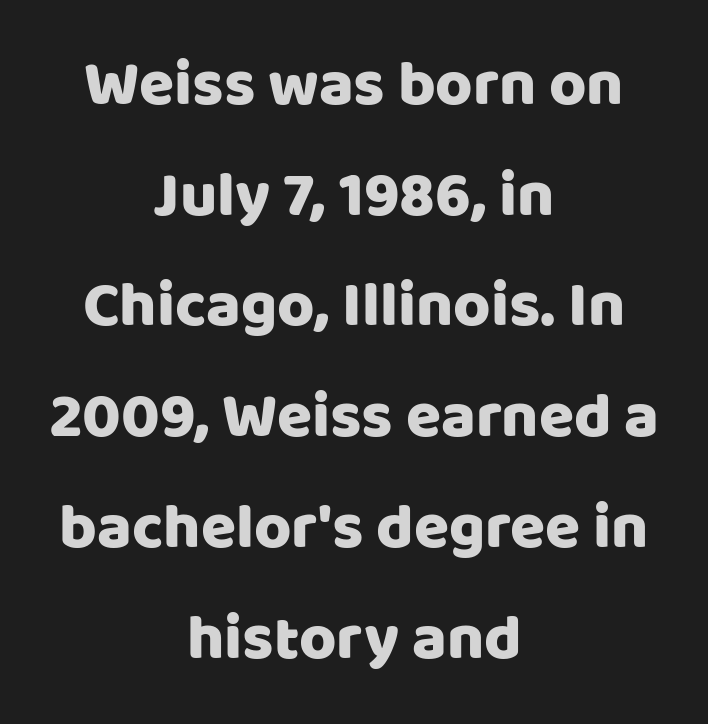
Which margin do the lines hug? Neither — every line sits in the middle. Plain, unruled lines of type. Is this a fixed-width face? No — the glyphs have proportional, varying widths. This is the regular roman posture of the typeface. Look at the tracking — it's just the regular setting, nothing added.
